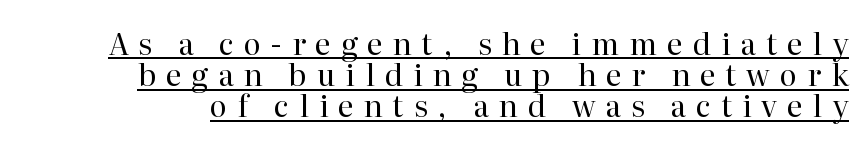
The image shows 30 px regular-weight serif type, upright; set tight line spacing (1.04x), unusually wide letter spacing (+0.33 em), underlined; high stroke contrast and a medium x-height.
